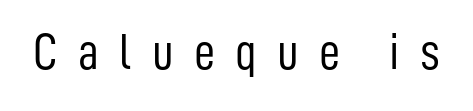
Q: Is the text bold? A: No.
Q: Is the text italic (slanted)? A: No, it is upright.
Q: Is the typeface a serif or a sans-serif typeface? A: Sans-serif.
Q: Is the text underlined? A: No.
Q: Is the spacing between letters normal or unusually wide? A: Unusually wide.
Q: Width (condensed, normal, or wide)? A: Condensed.
Q: Stroke contrast? A: Low.
Q: x-height? A: Medium.
Q: Monospaced? A: No.
